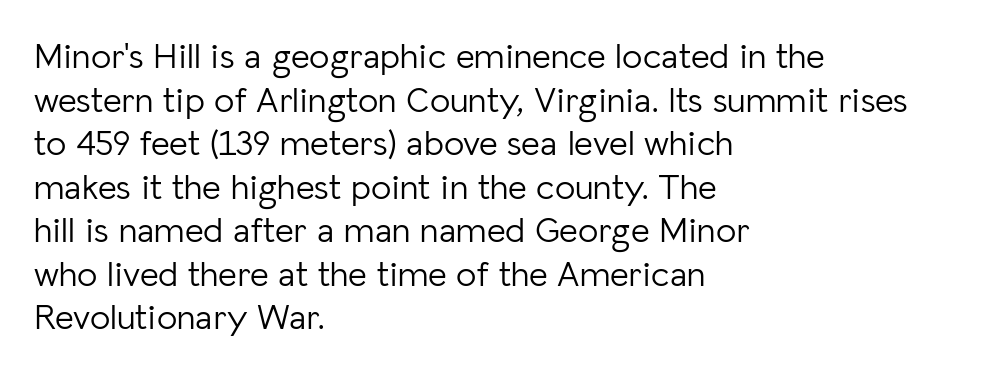
Posture: vertical. Tracking here is standard; glyphs follow each other at the usual distance. Examine the stroke ends and you'll find no serifs. Notice how the passage keeps a crisp vertical edge on the left only. Summary of weight: not heavy and not bold. The area under the type is left untouched.
